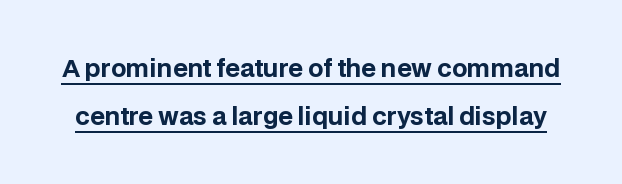
A full-strength bold gives these letters their thick strokes. Do the letters lean? They stand straight. The line texture is even and compact thanks to regular tracking. This sample carries an underscore along the baseline area. How would I describe the line gaps? Wide and relaxed.
